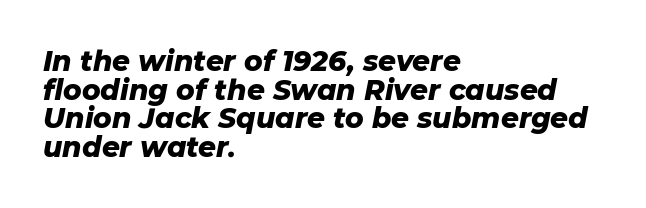
Every letter is thick-stroked: bold, no question. Observe the lean: these are italic letterforms. Compared with typical body copy, the letter spacing here is the same. Character widths vary here, with narrow letters taking less room than wide ones. Notice how the passage keeps a crisp vertical edge on the left only.
